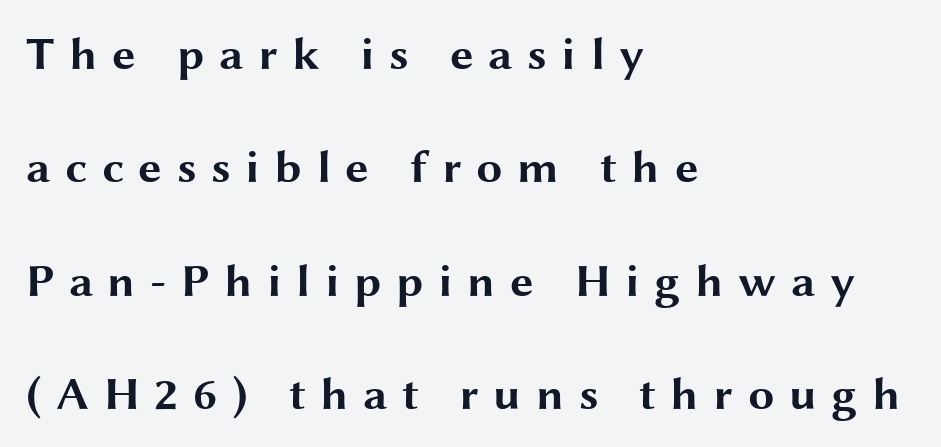
The font's upright variant was chosen for this text. Students, observe: this is what heavily led, spacious text looks like. The face used here is proportionally spaced, like ordinary book or web type. The face used here has the dense, thick strokes of a bold. This sample uses a sans-serif face.
